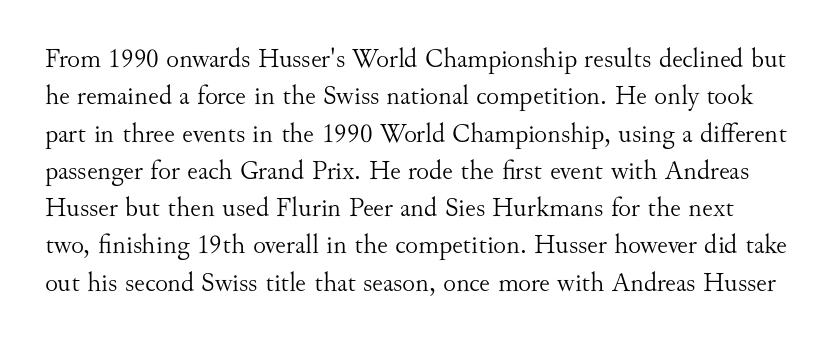
You can tell it's not italic because the verticals are truly vertical. The vertical gap from one line to the next is medium. Check the space under the baseline: it is left empty. Bold? No — there's no thickening of the strokes.
